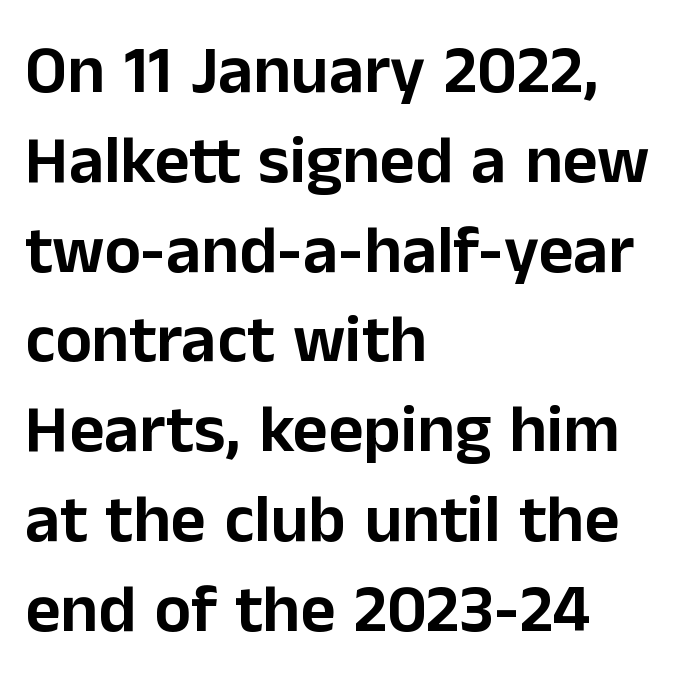
What kind of face is this? One without serifs — a sans. Evenly set lines give the paragraph a standard silhouette. The gaps between neighbouring characters are ordinary and unremarkable. The lettering stays uniformly vertical, giving the passage a roman look.
